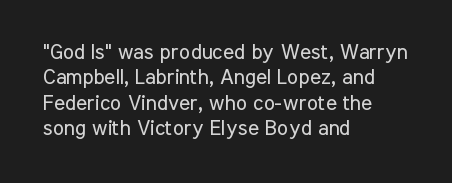
The image shows 21 px text type, upright; set left-aligned, line spacing 1.21x, normal letter spacing, not underlined.
